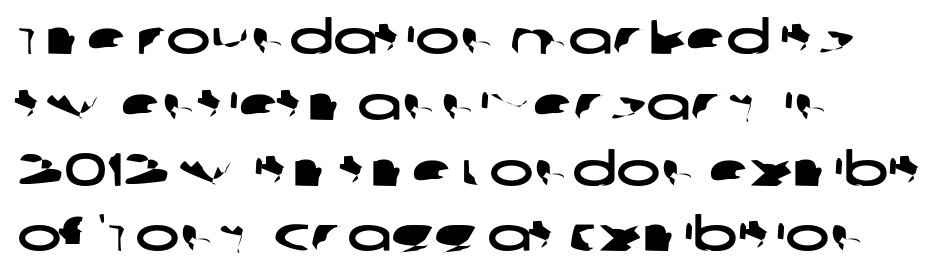
The image shows 47 px wide sans-serif type; set left-aligned, normal line spacing (1.4x), normal letter spacing, not underlined; low stroke contrast and a large x-height.
